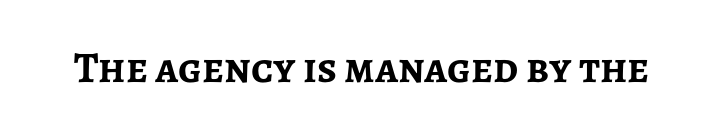
{"serif": "no", "italic": "no", "bold": "yes", "weight": "semibold", "width": "normal", "stroke_contrast": "low", "x_height": "medium", "monospaced": "no", "underline": "no", "letter_spacing": "normal", "letter_spacing_em": 0.0, "glyph_px": 43}
